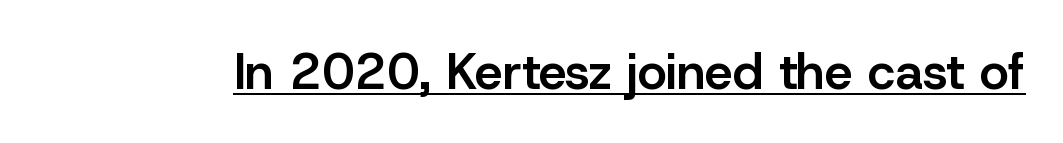
{"serif": "no", "italic": "no", "bold": "semi", "weight": "semibold", "width": "normal", "stroke_contrast": "low", "x_height": "medium", "monospaced": "no", "underline": "yes", "letter_spacing": "normal", "letter_spacing_em": 0.0, "glyph_px": 50}
